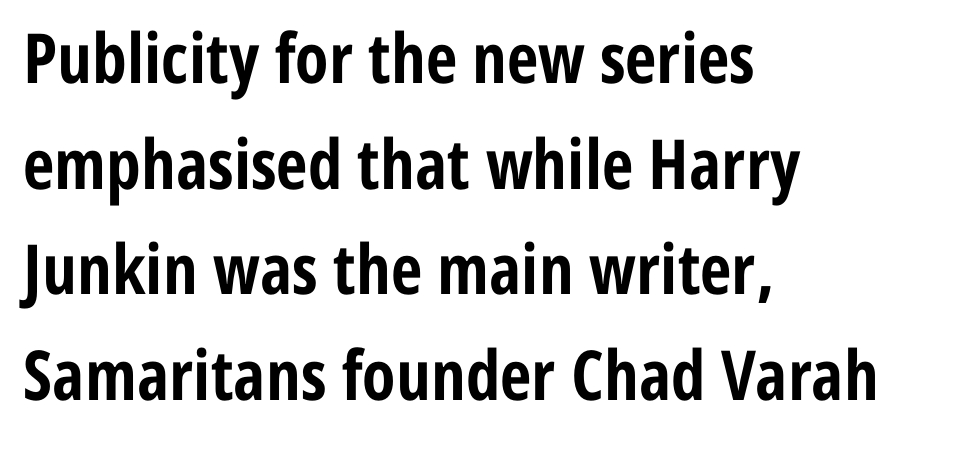
The image shows 69 px bold, condensed sans-serif type, upright; set left-aligned, normal line spacing (1.53x), normal letter spacing, not underlined; low stroke contrast and a medium x-height.
